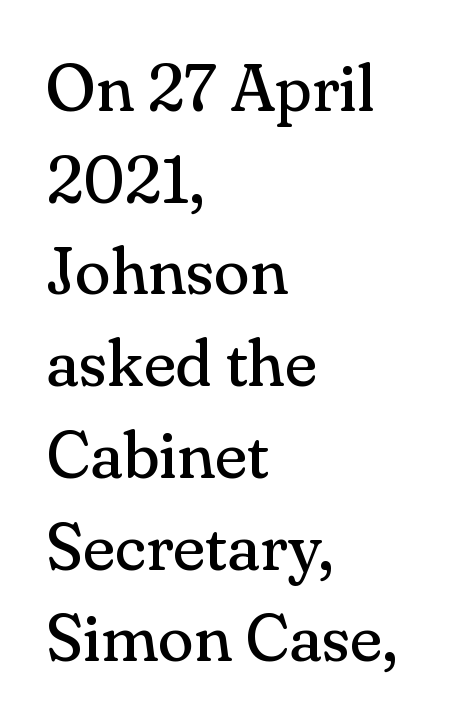
The image shows 66 px regular-weight serif type, upright; set left-aligned, normal line spacing (1.39x), normal letter spacing, not underlined; medium stroke contrast and a small x-height.
